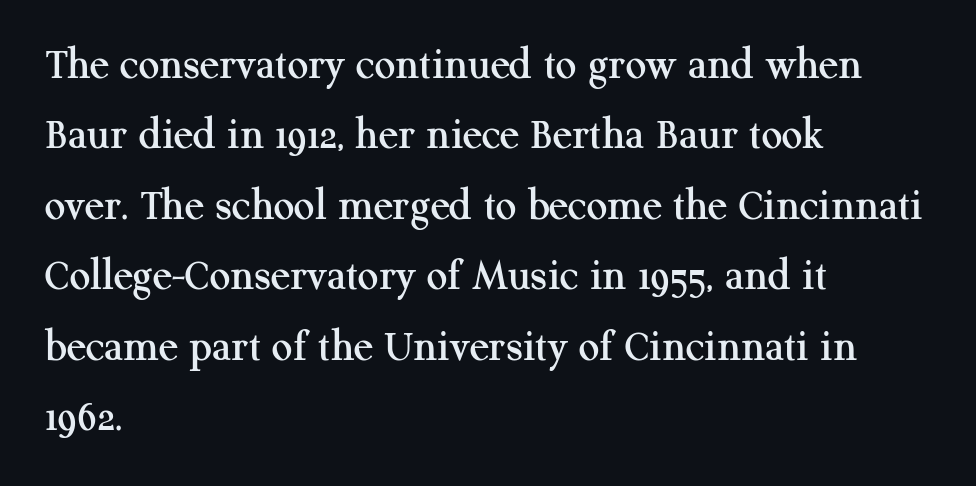
Summary of vertical rhythm: regular, with standard interline spacing. The passage shown is typeset with a serif family. This sample is left-justified, so line endings fall wherever the words run out. Varying glyph widths throughout — classic text-font behaviour. The lettering holds an erect, upright posture throughout.
